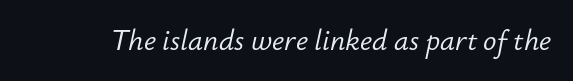
Q: Is the text bold? A: No.
Q: Is the text italic (slanted)? A: Yes, it leans right by about 12 degrees.
Q: Is the text underlined? A: No.
Q: Is the spacing between letters normal or unusually wide? A: Normal.
Q: Width (condensed, normal, or wide)? A: Normal.
Q: Stroke contrast? A: Low.
Q: x-height? A: Small.
Q: Monospaced? A: No.
